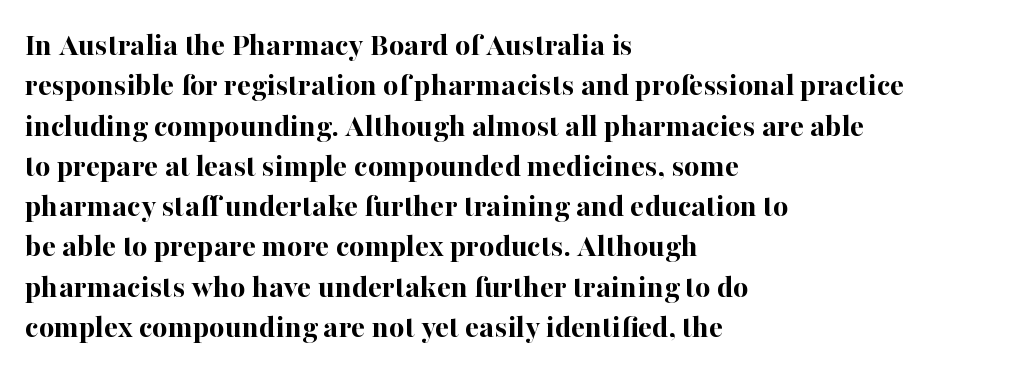
The setting favours the left margin, as ordinary paragraphs usually do. Underline: absent. These lines are composed in type with serifs. The face used here has the dense, thick strokes of a bold.
